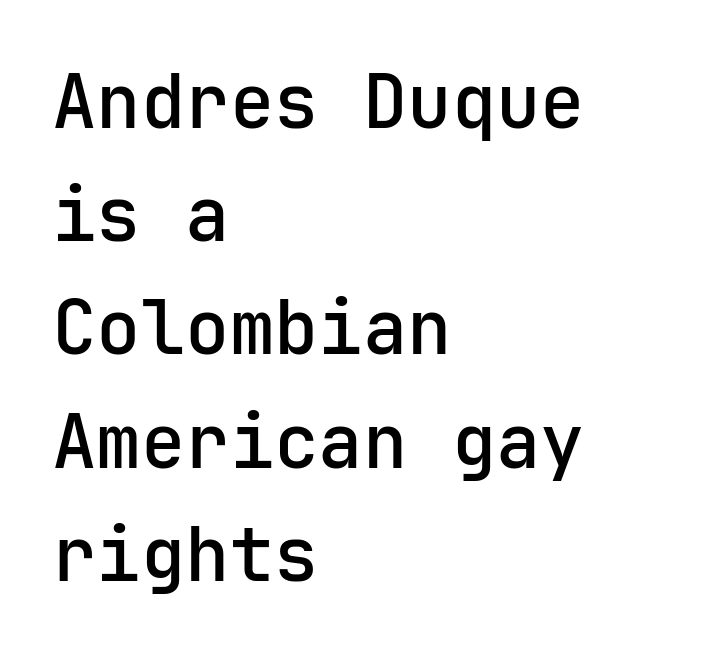
{"serif": "no", "italic": "no", "bold": "semi", "weight": "semibold", "width": "normal", "stroke_contrast": "low", "x_height": "medium", "underline": "no", "align": "left", "line_spacing": "normal", "line_spacing_ratio": 1.53, "letter_spacing": "normal", "letter_spacing_em": 0.0, "glyph_px": 74}
